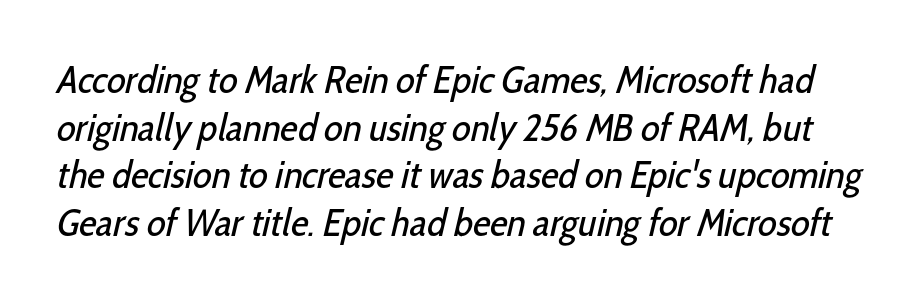
You can tell from the bare stems that sans-serif type was used. Compared with typical body copy, the letter spacing here is the same. Is this a fixed-width face? No — the glyphs have proportional, varying widths. The face looks like a standard text weight, possibly lighter. The string is rendered with underlining switched off.
